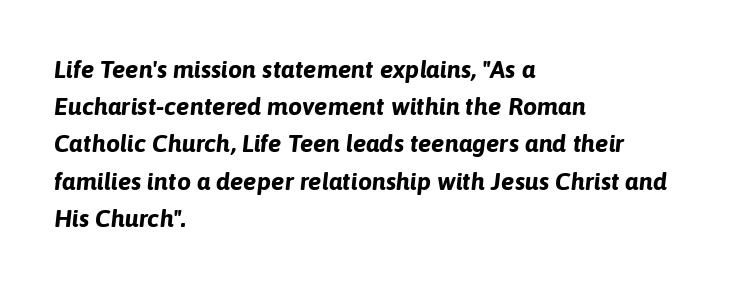
An italicized treatment has been applied to the whole sample. What stands out about the letter spacing? Nothing — it is the standard amount. Descenders hang freely into open space. A normal amount of white space separates one row of letters from the next. The setting favours the left margin, as ordinary paragraphs usually do.
